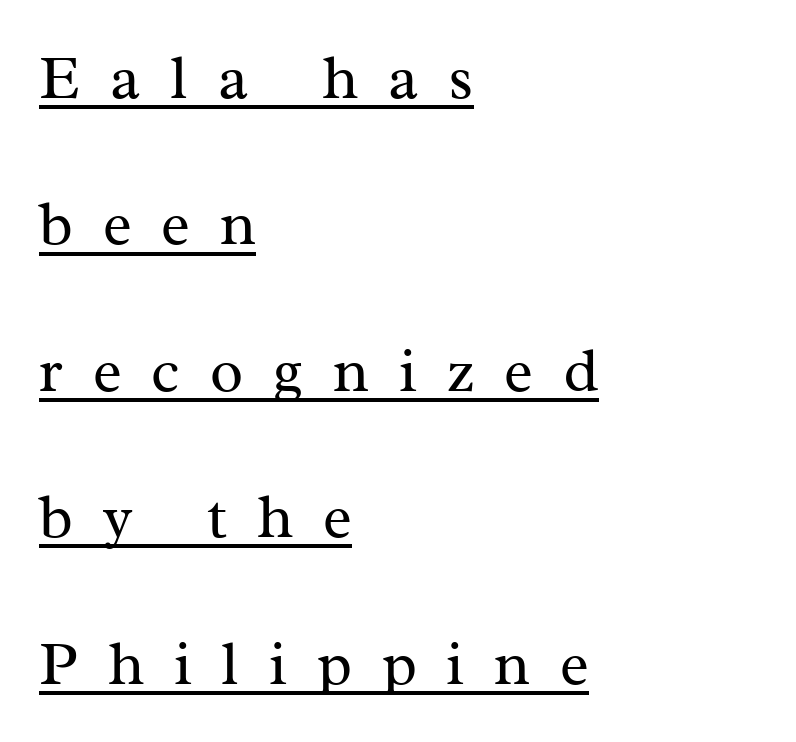
The line-height multiplier appears high, well above default. Designer's note — italics off, roman on. No extra ink here — the face is not bold. Looks like regular typesetting: each glyph gets only the width it needs. All the whitespace from short lines collects on the right.
